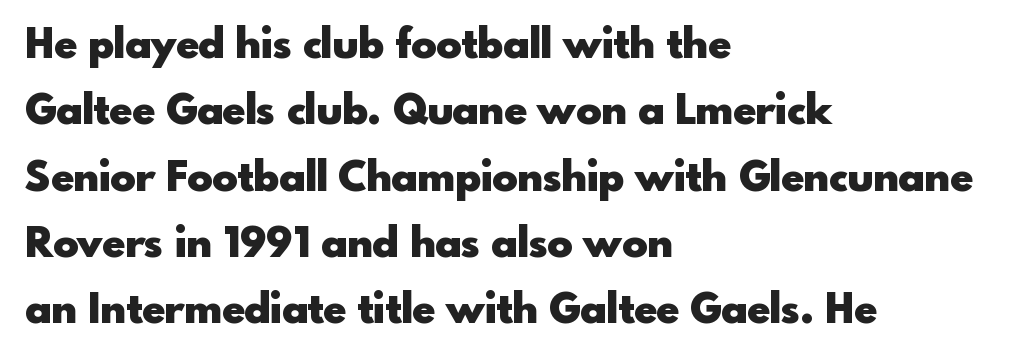
Q: Is the text bold? A: Yes.
Q: Is the text italic (slanted)? A: No, it is upright.
Q: Is the typeface a serif or a sans-serif typeface? A: Sans-serif.
Q: Is the text underlined? A: No.
Q: How is the paragraph aligned? A: Left-aligned.
Q: Is the spacing between letters normal or unusually wide? A: Normal.
Q: Is the spacing between lines tight, normal or loose? A: Normal.
Q: Width (condensed, normal, or wide)? A: Normal.
Q: x-height? A: Small.
Q: Monospaced? A: No.
